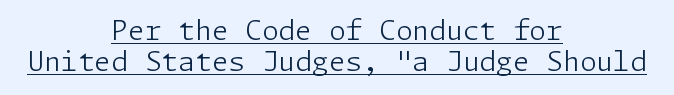
{"italic": "no", "bold": "no", "underline": "yes", "align": "center", "line_spacing": "tight", "line_spacing_ratio": 1.13, "letter_spacing": "normal", "letter_spacing_em": 0.0, "glyph_px": 27}
